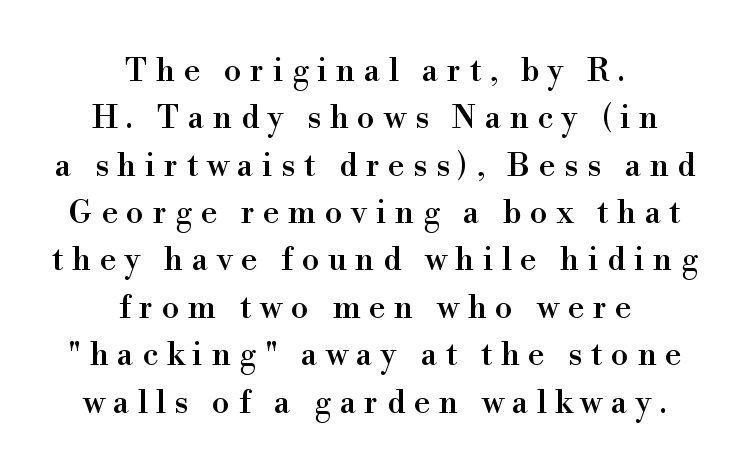
Q: Is the text italic (slanted)? A: No, it is upright.
Q: Is the typeface a serif or a sans-serif typeface? A: Serif.
Q: Is the text underlined? A: No.
Q: How is the paragraph aligned? A: Centered.
Q: Is the spacing between letters normal or unusually wide? A: Unusually wide.
Q: Is the spacing between lines tight, normal or loose? A: Normal.
Q: Width (condensed, normal, or wide)? A: Normal.
Q: x-height? A: Small.
Q: Monospaced? A: No.
